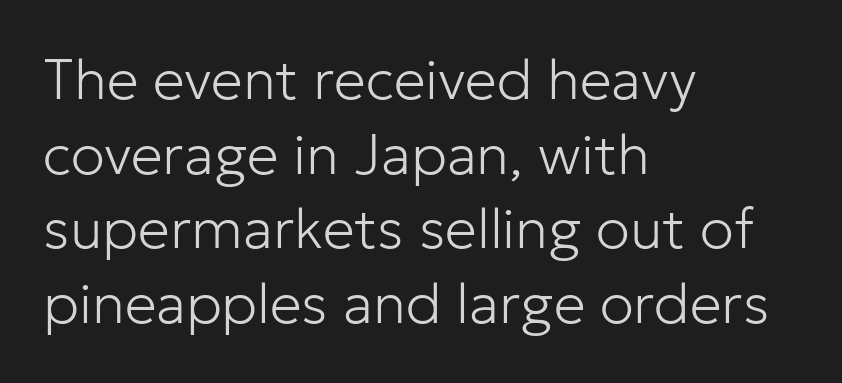
{"serif": "no", "italic": "no", "bold": "no", "weight": "light", "width": "normal", "stroke_contrast": "low", "x_height": "medium", "monospaced": "no", "underline": "no", "align": "left", "line_spacing": "normal", "line_spacing_ratio": 1.31, "letter_spacing": "normal", "letter_spacing_em": 0.0, "glyph_px": 57}
